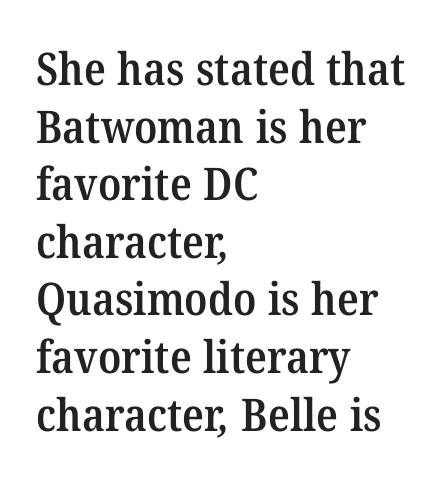
Q: Is the text bold? A: Semi-bold.
Q: Is the typeface a serif or a sans-serif typeface? A: Serif.
Q: Is the text underlined? A: No.
Q: How is the paragraph aligned? A: Left-aligned.
Q: Is the spacing between letters normal or unusually wide? A: Normal.
Q: Is the spacing between lines tight, normal or loose? A: Normal.
Q: Width (condensed, normal, or wide)? A: Normal.
Q: Stroke contrast? A: Medium.
Q: x-height? A: Medium.
Q: Monospaced? A: No.
